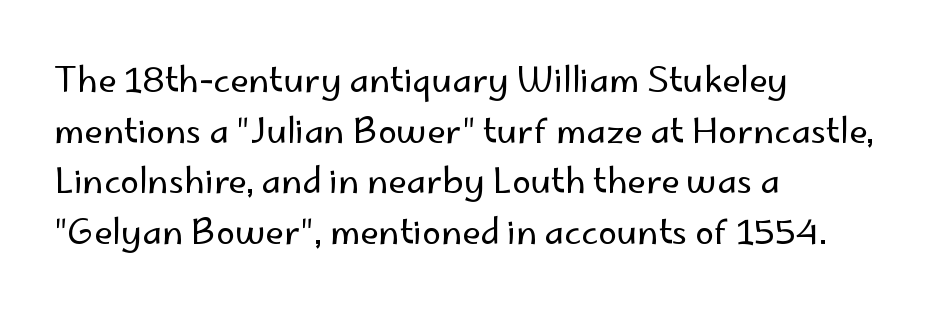
Q: Is the text bold? A: No.
Q: Is the text italic (slanted)? A: No, it is upright.
Q: Is the typeface a serif or a sans-serif typeface? A: Sans-serif.
Q: Is the text underlined? A: No.
Q: How is the paragraph aligned? A: Left-aligned.
Q: Is the spacing between letters normal or unusually wide? A: Normal.
Q: Is the spacing between lines tight, normal or loose? A: Normal.
Q: Width (condensed, normal, or wide)? A: Normal.
Q: Stroke contrast? A: Low.
Q: x-height? A: Small.
Q: Monospaced? A: No.
